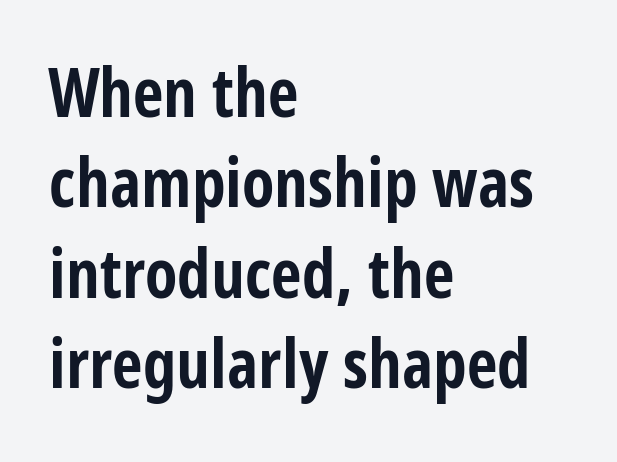
{"serif": "no", "italic": "no", "bold": "yes", "weight": "bold", "width": "condensed", "stroke_contrast": "low", "x_height": "large", "monospaced": "no", "underline": "no", "align": "left", "line_spacing": "normal", "line_spacing_ratio": 1.35, "letter_spacing": "normal", "letter_spacing_em": 0.0, "glyph_px": 67}
